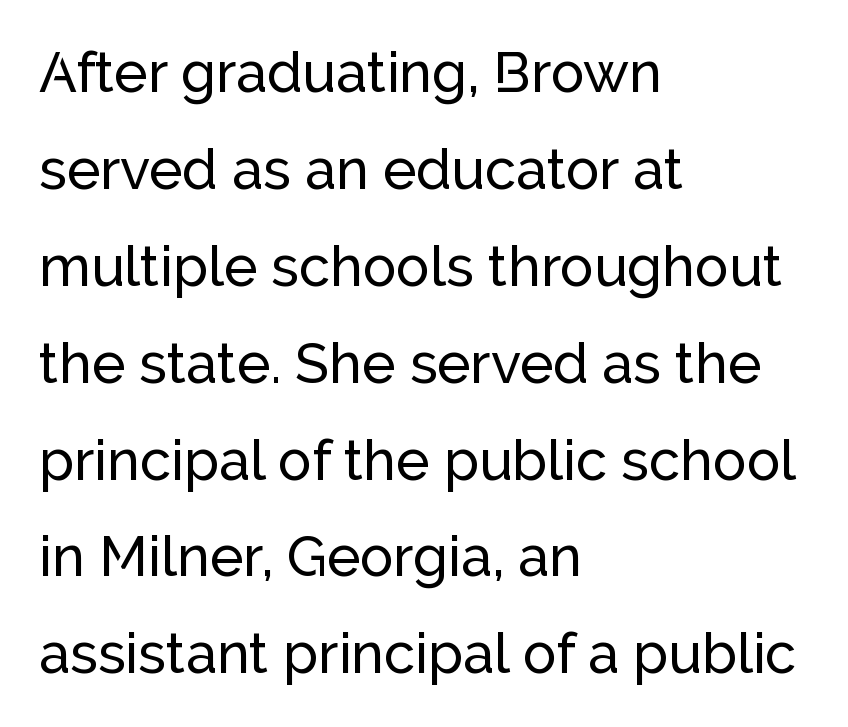
Q: Is the text italic (slanted)? A: No, it is upright.
Q: Is the typeface a serif or a sans-serif typeface? A: Sans-serif.
Q: Is the text underlined? A: No.
Q: How is the paragraph aligned? A: Left-aligned.
Q: Is the spacing between letters normal or unusually wide? A: Normal.
Q: Width (condensed, normal, or wide)? A: Normal.
Q: Stroke contrast? A: Low.
Q: x-height? A: Medium.
Q: Monospaced? A: No.
